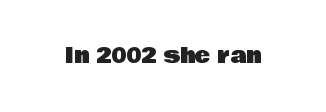
Every character sits straight up, as roman type does. The string is rendered with underlining switched off. Students, note that the glyphs here touch the page at normal intervals.
